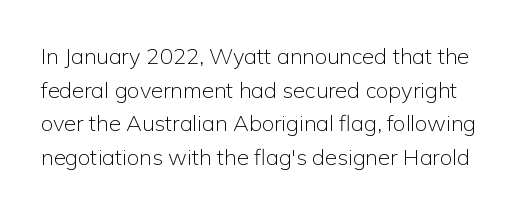
Q: Is the text bold? A: No.
Q: Is the text italic (slanted)? A: No, it is upright.
Q: Is the text underlined? A: No.
Q: Is the spacing between letters normal or unusually wide? A: Normal.
Q: Is the spacing between lines tight, normal or loose? A: Normal.
